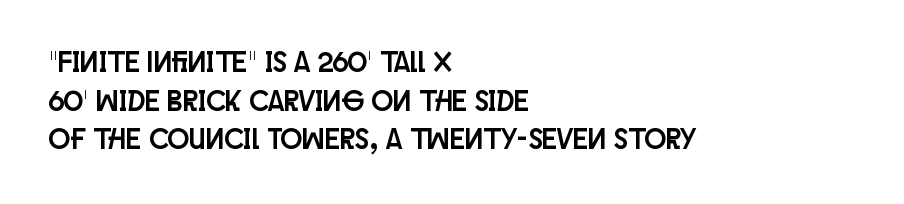
Q: Is the text italic (slanted)? A: No, it is upright.
Q: Is the typeface a serif or a sans-serif typeface? A: Sans-serif.
Q: Is the text underlined? A: No.
Q: How is the paragraph aligned? A: Left-aligned.
Q: Is the spacing between letters normal or unusually wide? A: Normal.
Q: Is the spacing between lines tight, normal or loose? A: Normal.
Q: Width (condensed, normal, or wide)? A: Condensed.
Q: Stroke contrast? A: Low.
Q: x-height? A: Large.
Q: Monospaced? A: No.
